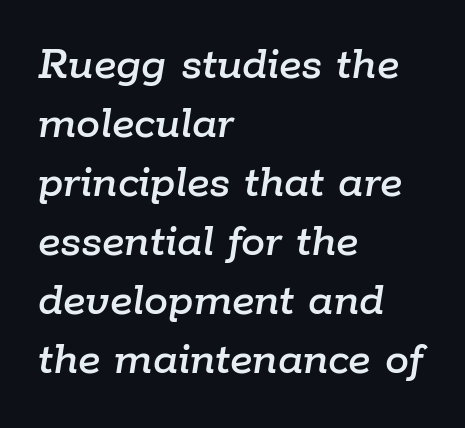
Q: Is the text italic (slanted)? A: Yes, it leans right by about 9 degrees.
Q: Is the text underlined? A: No.
Q: How is the paragraph aligned? A: Left-aligned.
Q: Is the spacing between letters normal or unusually wide? A: Normal.
Q: Width (condensed, normal, or wide)? A: Normal.
Q: Stroke contrast? A: Low.
Q: x-height? A: Medium.
Q: Monospaced? A: No.
